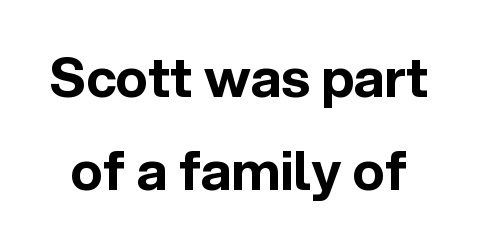
{"serif": "no", "italic": "no", "bold": "yes", "weight": "bold", "width": "normal", "x_height": "medium", "monospaced": "no", "underline": "no", "line_spacing_ratio": 1.72, "letter_spacing": "normal", "letter_spacing_em": 0.0, "glyph_px": 54}
